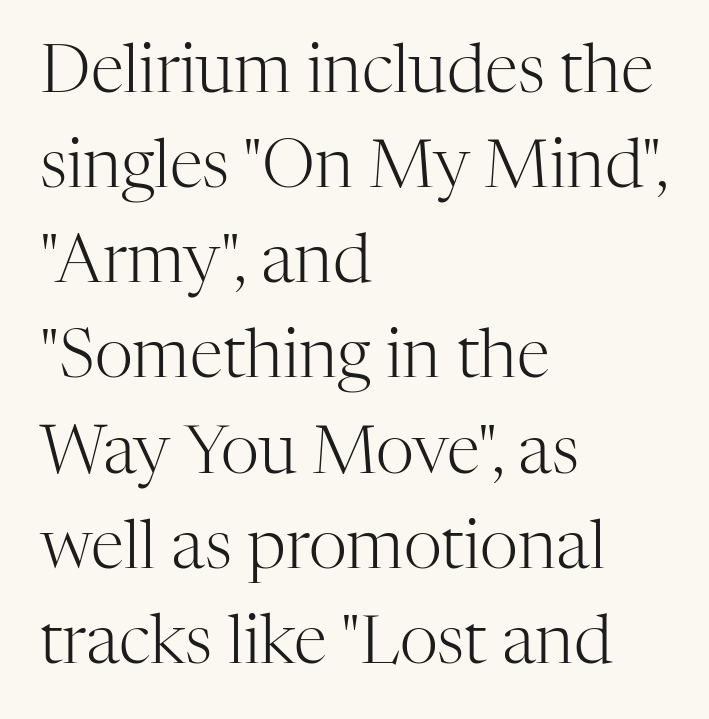
Q: Is the text bold? A: No.
Q: Is the text italic (slanted)? A: No, it is upright.
Q: Is the typeface a serif or a sans-serif typeface? A: Serif.
Q: Is the text underlined? A: No.
Q: How is the paragraph aligned? A: Left-aligned.
Q: Is the spacing between letters normal or unusually wide? A: Normal.
Q: Is the spacing between lines tight, normal or loose? A: Normal.
Q: Width (condensed, normal, or wide)? A: Normal.
Q: Stroke contrast? A: High.
Q: x-height? A: Medium.
Q: Monospaced? A: No.
